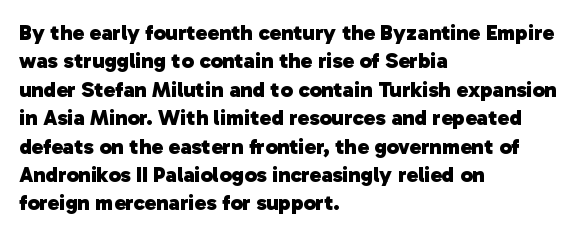
{"bold": "yes", "underline": "no", "align": "left", "line_spacing": "normal", "line_spacing_ratio": 1.29, "letter_spacing": "normal", "letter_spacing_em": 0.0, "glyph_px": 22}
